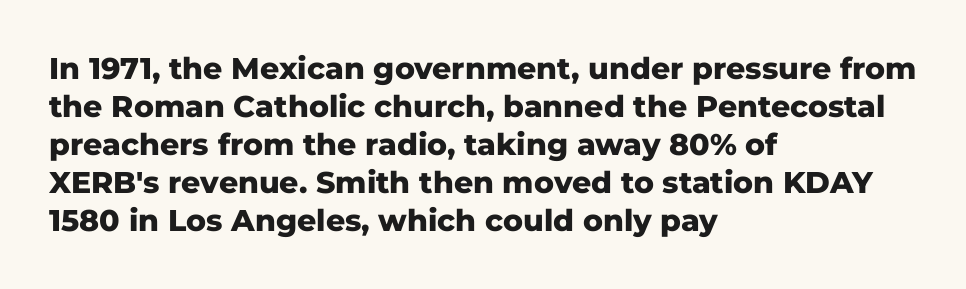
The rendering anchors every line to the left-hand side. A roman cut, with each character standing at attention. The type family on display is of the sans-serif kind. Leading matches the norm, producing a regular column. Clear beneath every line of the passage. Notice how thick the strokes are: this is what a full bold looks like.
